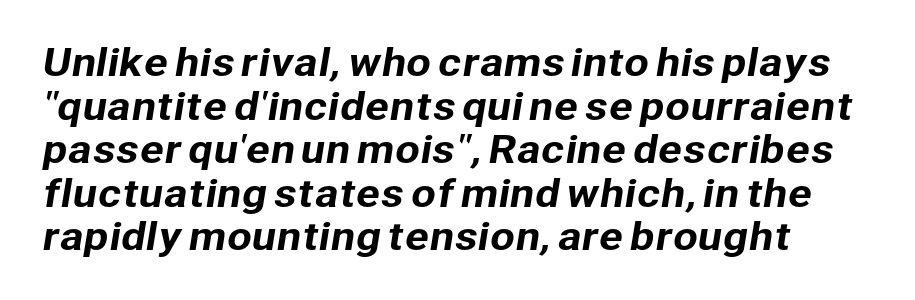
Which margin do the lines hug? The left one — the right edge is uneven. The area under the type is left untouched. How are the letters spaced? Ordinarily, with no added tracking. Are there feet on the stems? There aren't — it's a sans. You could not count columns in this text — the font is proportionally spaced.
